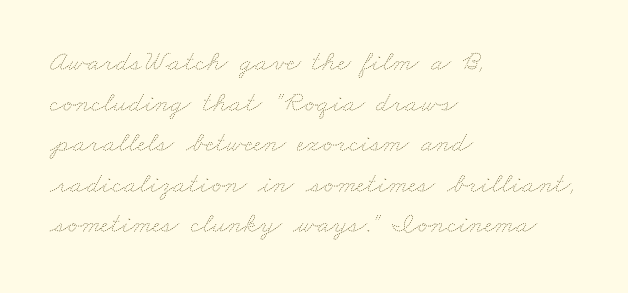
Q: Is the text bold? A: No.
Q: Is the text underlined? A: No.
Q: How is the paragraph aligned? A: Left-aligned.
Q: Is the spacing between letters normal or unusually wide? A: Normal.
Q: Is the spacing between lines tight, normal or loose? A: Normal.
Q: Width (condensed, normal, or wide)? A: Wide.
Q: Stroke contrast? A: Low.
Q: x-height? A: Small.
Q: Monospaced? A: No.
